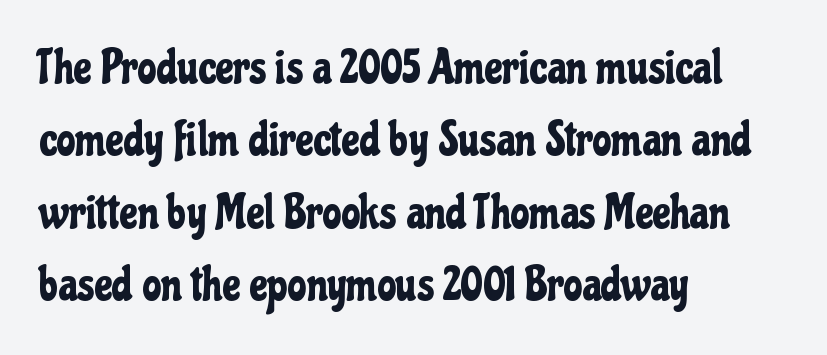
A typesetter would mark this as roman, not italic. The rendering anchors every line to the left-hand side. Look at the tracking — it's just the regular setting, nothing added. The rendering uses natural spacing where letterforms have individual widths. Descenders are the only things crossing below the line. Regarding leading, the lines here are spaced in the standard way.
